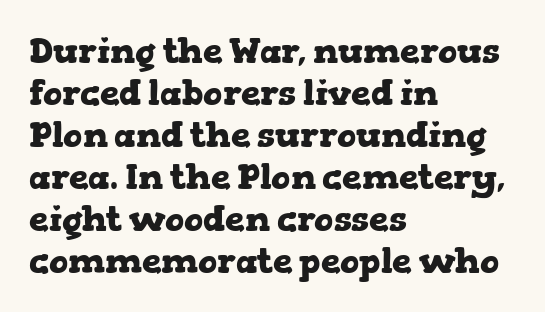
Looks like regular typesetting: each glyph gets only the width it needs. No extra tracking has been applied to these lines. Notice how the passage keeps a crisp vertical edge on the left only. Bold? Absolutely — the strokes are thick and heavy. This is the regular roman posture of the typeface.
